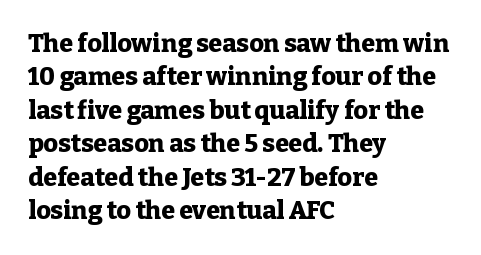
{"italic": "no", "bold": "yes", "underline": "no", "align": "left", "line_spacing": "normal", "line_spacing_ratio": 1.34, "letter_spacing": "normal", "letter_spacing_em": 0.0, "glyph_px": 25}
